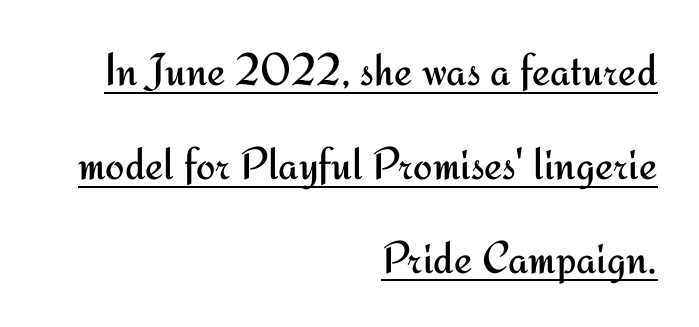
The image shows 46 px regular-weight sans-serif type, upright; set right-aligned, loose line spacing (2.04x), normal letter spacing, underlined; medium stroke contrast and a small x-height.
